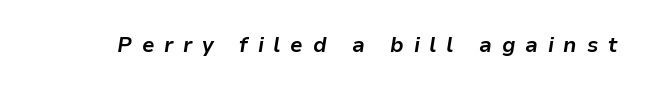
Q: Is the text bold? A: Yes.
Q: Is the text italic (slanted)? A: Yes, it leans right by about 9 degrees.
Q: Is the text underlined? A: No.
Q: Is the spacing between letters normal or unusually wide? A: Unusually wide.
